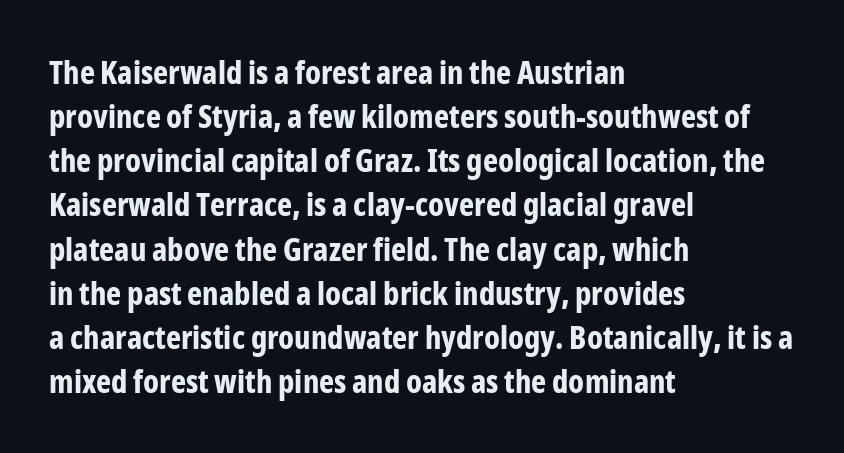
The image shows 32 px bold, condensed sans-serif type, upright; set left-aligned, normal line spacing (1.38x), normal letter spacing, not underlined; low stroke contrast and a medium x-height.
